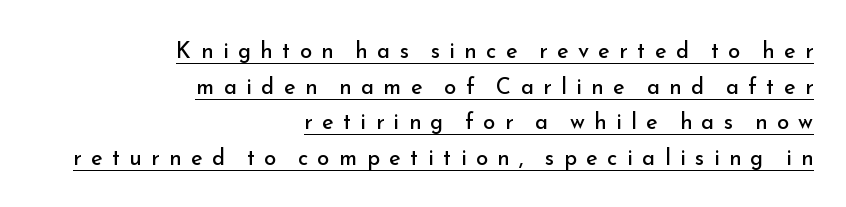
Each stroke keeps to a modest, everyday thickness or less. Tracking value appears strongly positive — letters spread wide. Horizontally, the lines are justified to the trailing edge only. Underline: present. The typography opts for an upright posture over an oblique one.
